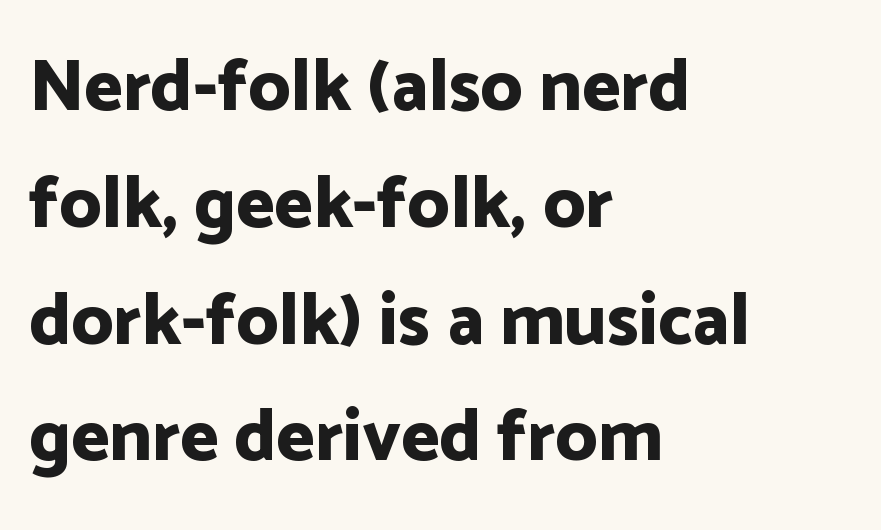
Q: Is the text bold? A: Yes.
Q: Is the text italic (slanted)? A: No, it is upright.
Q: Is the typeface a serif or a sans-serif typeface? A: Sans-serif.
Q: Is the text underlined? A: No.
Q: How is the paragraph aligned? A: Left-aligned.
Q: Is the spacing between letters normal or unusually wide? A: Normal.
Q: Is the spacing between lines tight, normal or loose? A: Normal.
Q: Width (condensed, normal, or wide)? A: Normal.
Q: Stroke contrast? A: Low.
Q: x-height? A: Medium.
Q: Monospaced? A: No.
